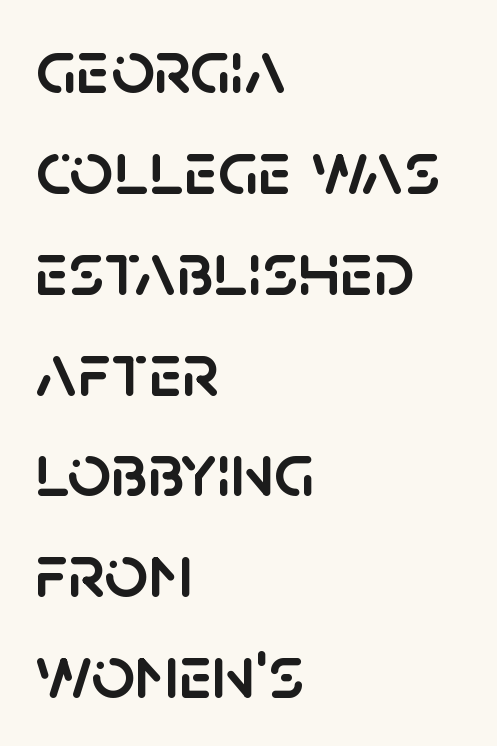
The image shows 77 px sans-serif type, upright; set left-aligned, normal line spacing (1.31x), normal letter spacing, not underlined; low stroke contrast and a large x-height.
